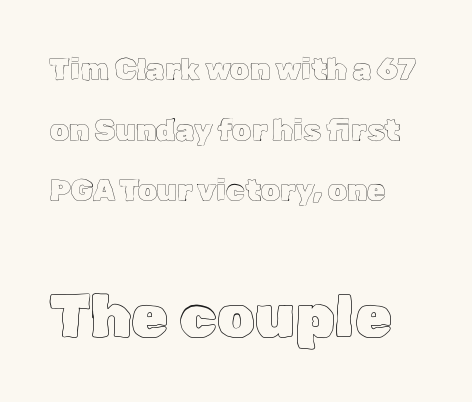
Q: Is the text italic (slanted)? A: No, it is upright.
Q: Is the text underlined? A: No.
Q: Is the spacing between letters normal or unusually wide? A: Normal.
Q: Is the spacing between lines tight, normal or loose? A: Loose.
Q: Which block of text is set in a larger size, the first (top) or the second (bottom)? A: The second (bottom) one.
Q: Width (condensed, normal, or wide)? A: Normal.
Q: x-height? A: Medium.
Q: Monospaced? A: No.
